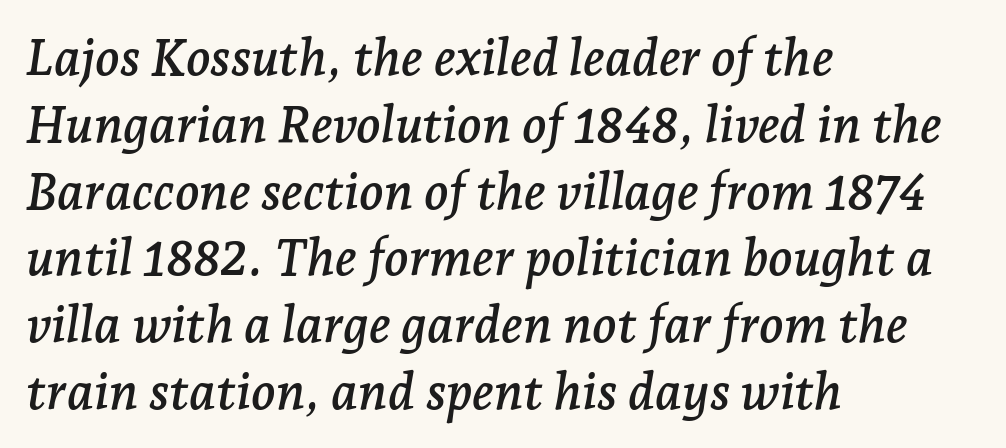
The passage shown is typed in a proportional face where columns would drift. The face used here has a pronounced slope to its letters. Honestly, there is no underline to notice here at all. The line texture is even and compact thanks to regular tracking. Interline gaps are of average width in this sample. A typesetter would label this face a serif.
